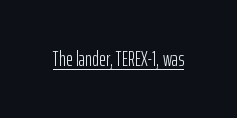
The image shows 21 px text type, upright; set normal letter spacing, underlined.
